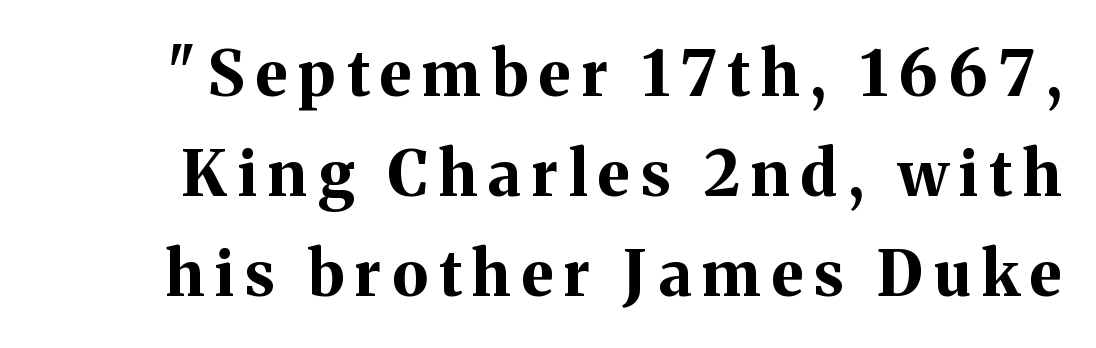
You can tell from the footed stems that serif type was used. The rendering uses a moderate line-height, typical for paragraphs. Do the characters align in a grid? No, the font is proportional. Look at the stroke-to-counter ratio: heavy, a bold. Every stem runs plumb, perpendicular to the baseline.
